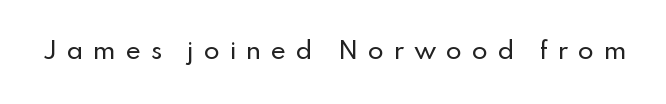
Q: Is the text italic (slanted)? A: No, it is upright.
Q: Is the text underlined? A: No.
Q: Is the spacing between letters normal or unusually wide? A: Unusually wide.
